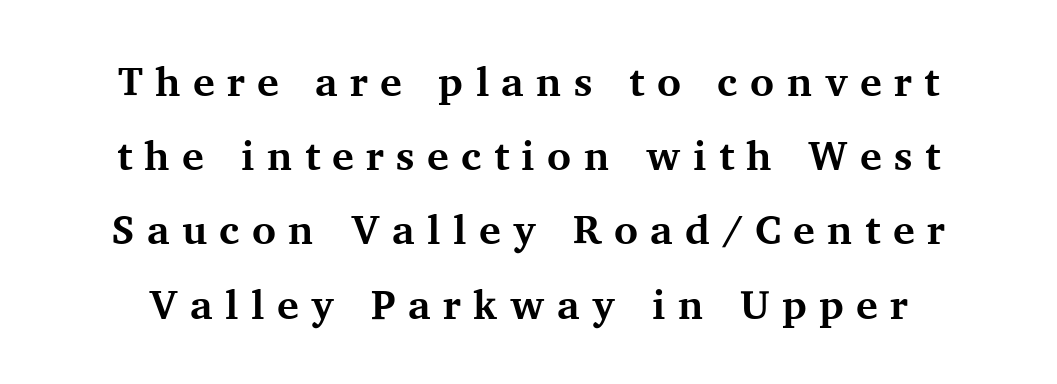
The image shows 41 px bold serif type, upright; set line spacing 1.81x, unusually wide letter spacing (+0.3 em), not underlined; medium stroke contrast and a medium x-height.
